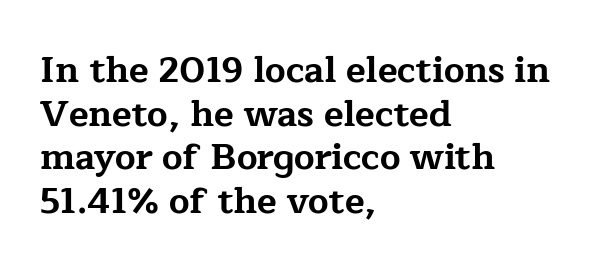
A typesetter would call this proportional, since set widths differ per character. Here the glyphs are tracked normally, forming tight word shapes. Decoration check: the copy has no underline. The face used here has the dense, thick strokes of a bold. The font's upright variant was chosen for this text.
